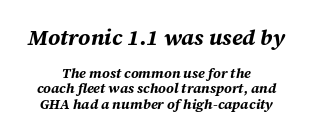
The image shows 22 px bold type, italic (leaning right); set centered, tight line spacing (1.08x), normal letter spacing, not underlined; the first (top) block is 1.57x larger.
